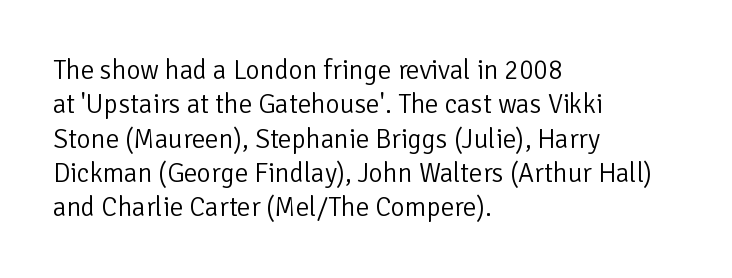
The letterforms sit at book weight or below. Honestly, the letter spacing is just normal — you wouldn't notice it. The type sits square on the baseline with zero lean. Unmarked baselines from the first word to the last. The text block is weighted toward the left margin, trailing off unevenly rightward. The designer left line spacing at the default.
